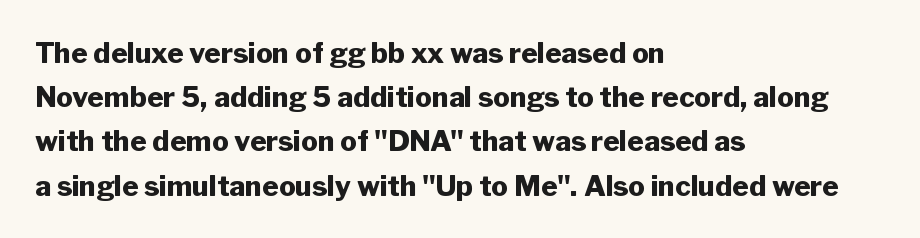
Characters follow at the spacing the type designer built in. Successive baselines arrive at the customary interval. These lines are rendered in a variable-pitch font. A student would call this left alignment; a typographer would say flush left, rag right. Clear beneath every line of the passage. The face used here is a sans, in the tradition of grotesques and geometrics.
